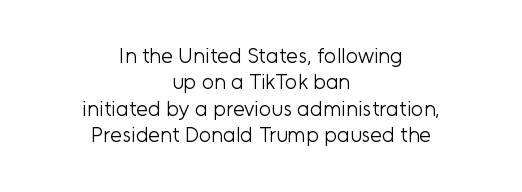
Q: Is the text bold? A: No.
Q: Is the text italic (slanted)? A: No, it is upright.
Q: Is the text underlined? A: No.
Q: How is the paragraph aligned? A: Centered.
Q: Is the spacing between letters normal or unusually wide? A: Normal.
Q: Is the spacing between lines tight, normal or loose? A: Normal.
